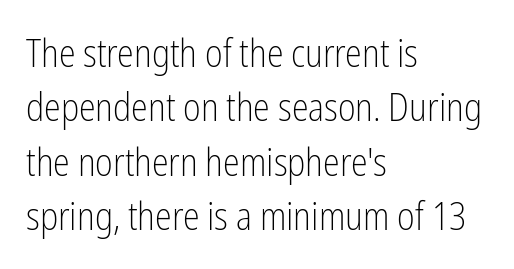
Q: Is the text bold? A: No.
Q: Is the text italic (slanted)? A: No, it is upright.
Q: Is the typeface a serif or a sans-serif typeface? A: Sans-serif.
Q: Is the text underlined? A: No.
Q: How is the paragraph aligned? A: Left-aligned.
Q: Is the spacing between letters normal or unusually wide? A: Normal.
Q: Is the spacing between lines tight, normal or loose? A: Normal.
Q: Width (condensed, normal, or wide)? A: Condensed.
Q: Stroke contrast? A: Low.
Q: x-height? A: Medium.
Q: Monospaced? A: No.
